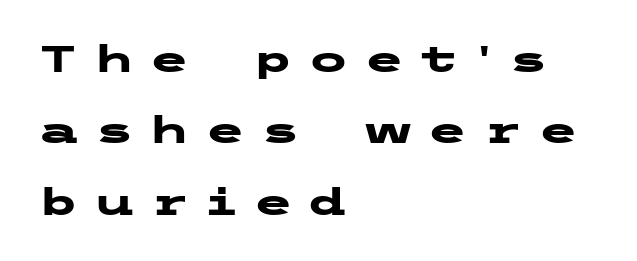
The image shows 37 px heavy, wide sans-serif type, upright; set left-aligned, loose line spacing (1.93x), unusually wide letter spacing (+0.4 em), not underlined; low stroke contrast and a medium x-height.
